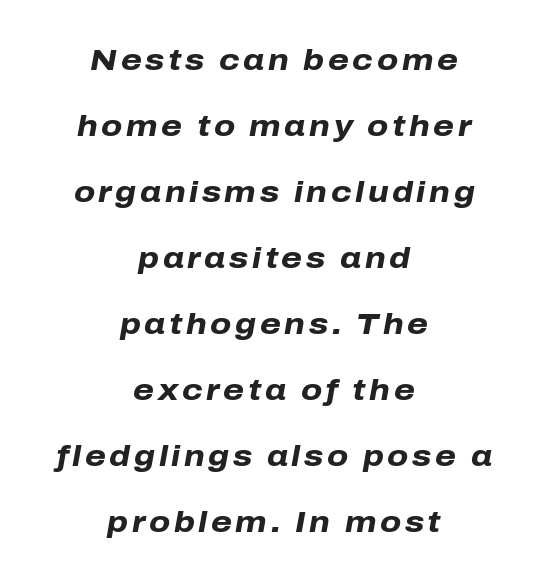
{"italic": "yes", "lean": "right", "slant_degrees": 10, "bold": "yes", "weight": "heavy", "width": "normal", "stroke_contrast": "low", "x_height": "medium", "monospaced": "no", "underline": "no", "align": "center", "line_spacing": "loose", "line_spacing_ratio": 2.2, "glyph_px": 30}
